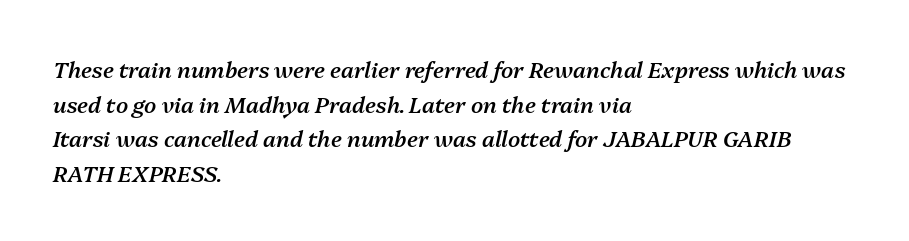
{"italic": "yes", "lean": "right", "slant_degrees": 13, "bold": "semi", "underline": "no", "align": "left", "line_spacing": "normal", "line_spacing_ratio": 1.57, "letter_spacing": "normal", "letter_spacing_em": 0.0, "glyph_px": 22}
